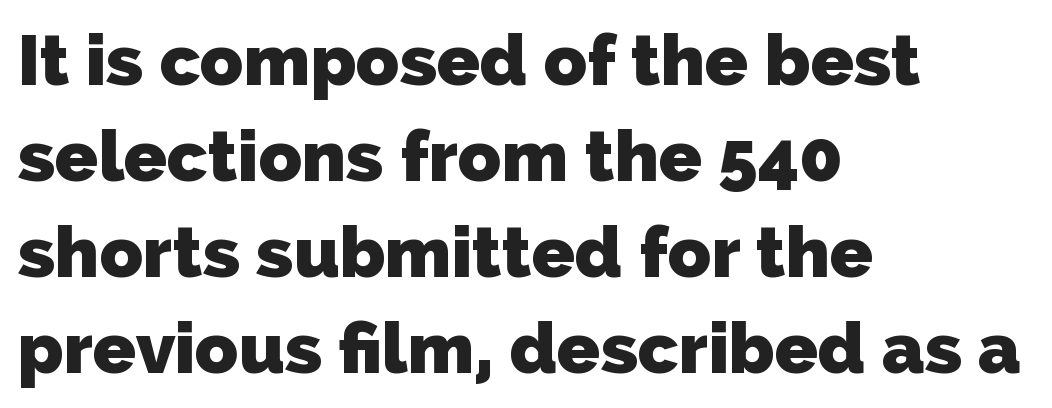
Varying glyph widths throughout — classic text-font behaviour. Rule under the text: the space is simply empty. The rendering uses a bold face; every stroke is thick and dark. Between one letter and the next there's only the usual sliver of space. Is this a sans? Yes — the strokes have no serifs. Horizontal alignment here is leftward, the default for most running prose.
